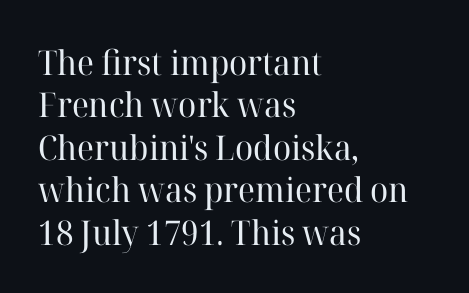
The image shows 34 px regular-weight serif type, upright; set left-aligned, normal line spacing (1.25x), normal letter spacing, not underlined; high stroke contrast and a medium x-height.
